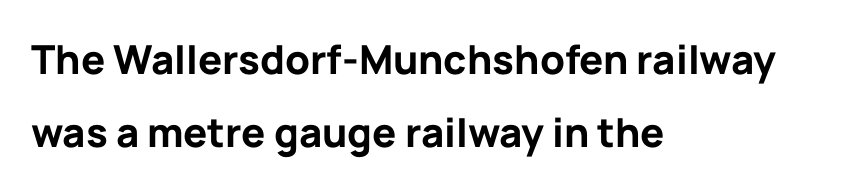
Q: Is the text bold? A: Yes.
Q: Is the text italic (slanted)? A: No, it is upright.
Q: Is the typeface a serif or a sans-serif typeface? A: Sans-serif.
Q: Is the text underlined? A: No.
Q: How is the paragraph aligned? A: Left-aligned.
Q: Is the spacing between letters normal or unusually wide? A: Normal.
Q: Width (condensed, normal, or wide)? A: Normal.
Q: Stroke contrast? A: Low.
Q: x-height? A: Medium.
Q: Monospaced? A: No.
